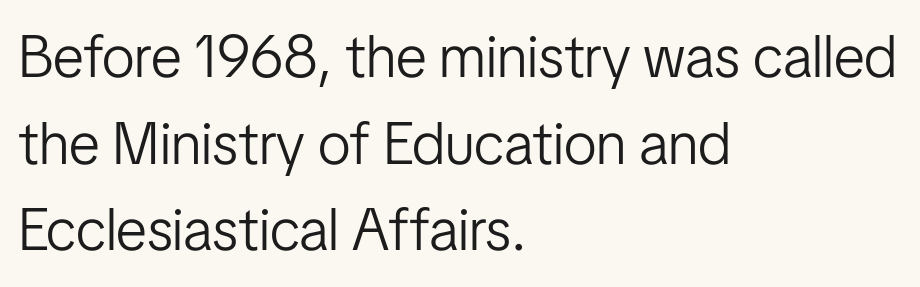
The image shows 59 px light, condensed sans-serif type, upright; set left-aligned, normal line spacing (1.47x), normal letter spacing, not underlined; low stroke contrast and a medium x-height.
